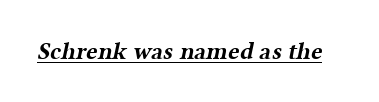
The image shows 24 px bold type; set normal letter spacing, underlined.
